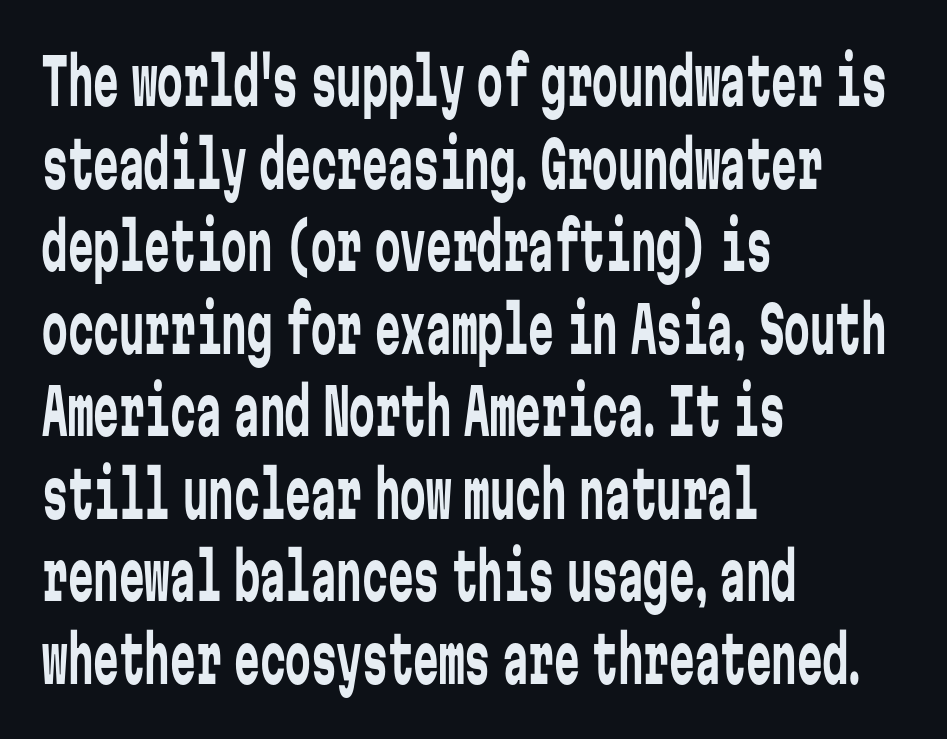
{"serif": "no", "italic": "no", "bold": "no", "weight": "regular", "width": "condensed", "stroke_contrast": "low", "x_height": "medium", "monospaced": "yes", "underline": "no", "align": "left", "line_spacing": "normal", "line_spacing_ratio": 1.29, "letter_spacing": "normal", "letter_spacing_em": 0.0, "glyph_px": 64}
